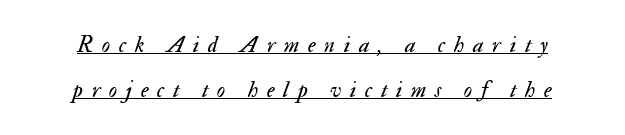
Q: Is the text bold? A: No.
Q: Is the text italic (slanted)? A: Yes, it leans right by about 17 degrees.
Q: Is the text underlined? A: Yes.
Q: How is the paragraph aligned? A: Centered.
Q: Is the spacing between letters normal or unusually wide? A: Unusually wide.
Q: Is the spacing between lines tight, normal or loose? A: Loose.
